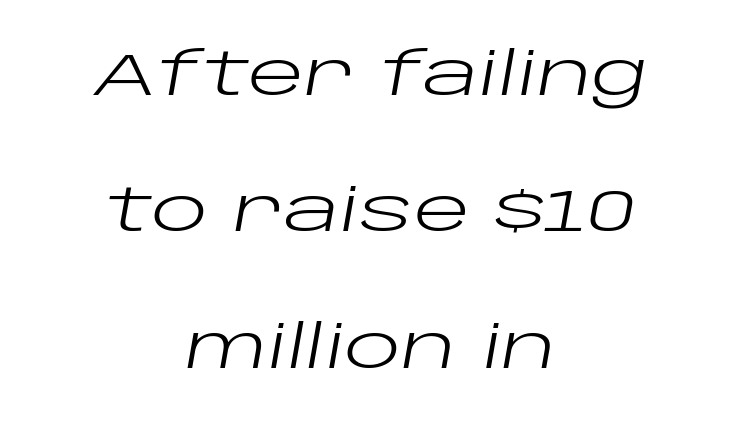
Do the characters align in a grid? No, the font is proportional. There is no visible air inserted between adjacent glyphs. The typography opts for an oblique posture over an upright one. The weight would be labelled regular, book, light, or lighter still. Airy leading. The specimen omits any rule beneath the text block's lines.
